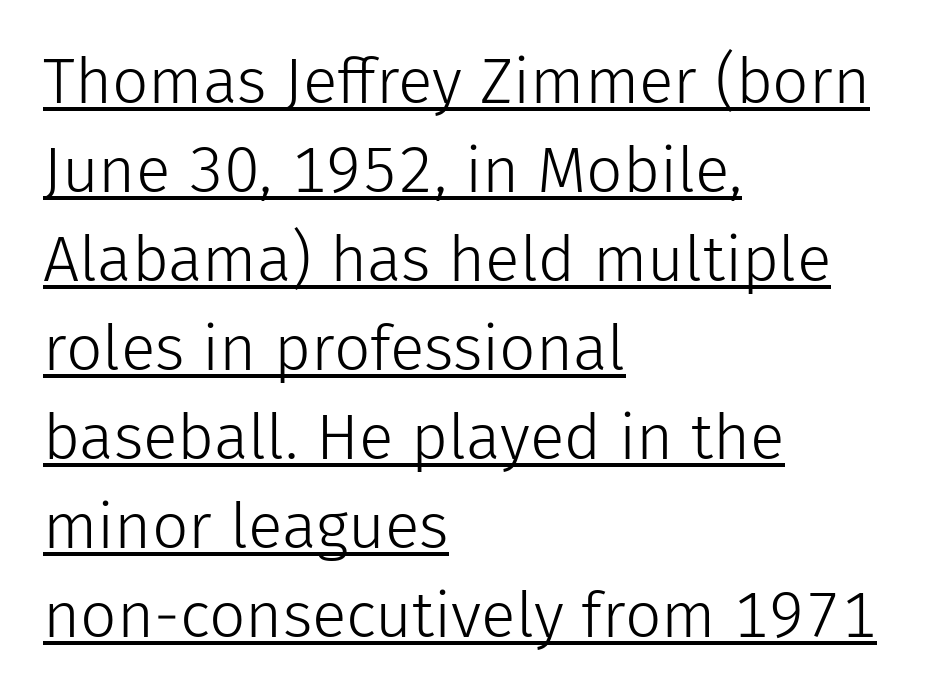
{"serif": "no", "italic": "no", "bold": "no", "weight": "light", "width": "normal", "stroke_contrast": "low", "x_height": "medium", "monospaced": "no", "underline": "yes", "align": "left", "line_spacing": "normal", "line_spacing_ratio": 1.39, "letter_spacing": "normal", "letter_spacing_em": 0.0, "glyph_px": 64}
